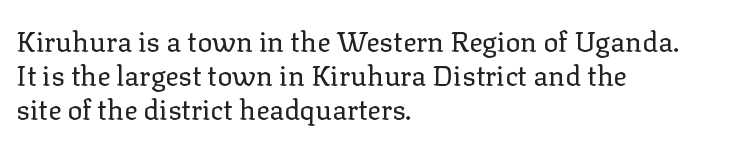
Unlike italic type, these characters show no tilt at all. The passage shown has conventional tracking throughout. Bare-footed words on every line. Character widths vary here, with narrow letters taking less room than wide ones. The weight tops out at a normal text grade. Does the type have serifs? Yes, each stem ends in a small foot.
